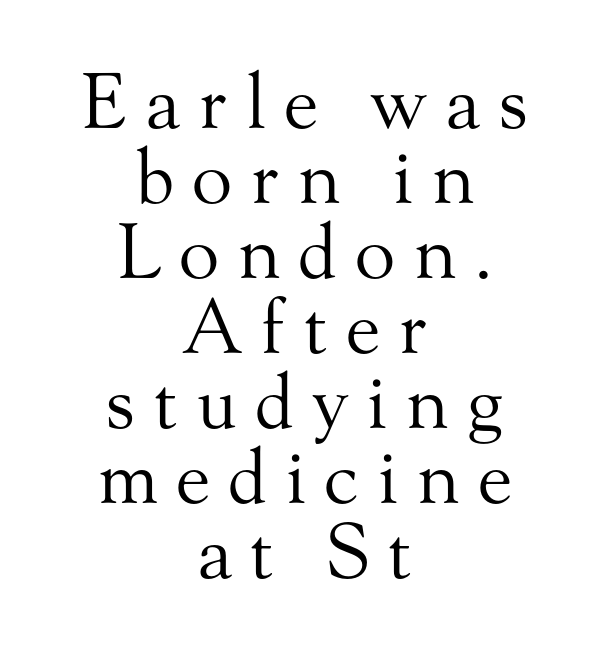
The image shows 75 px regular-weight serif type, upright; set centered, tight line spacing (1.0x), unusually wide letter spacing (+0.24 em), not underlined; medium stroke contrast and a small x-height.
